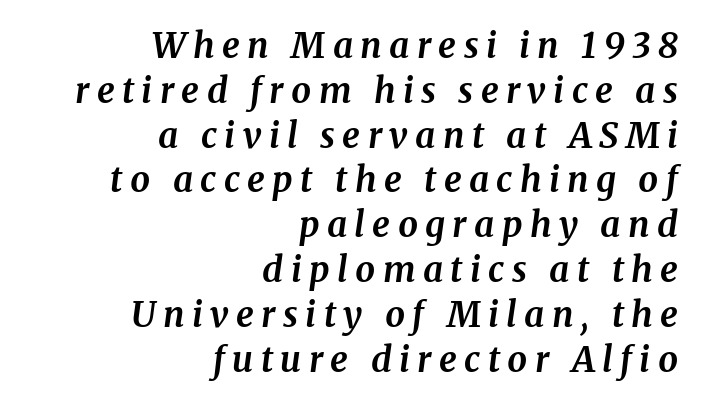
Q: Is the text bold? A: Yes.
Q: Is the text italic (slanted)? A: Yes, it leans right by about 8 degrees.
Q: Is the typeface a serif or a sans-serif typeface? A: Serif.
Q: Is the text underlined? A: No.
Q: How is the paragraph aligned? A: Right-aligned.
Q: Is the spacing between letters normal or unusually wide? A: Unusually wide.
Q: Is the spacing between lines tight, normal or loose? A: Normal.
Q: Width (condensed, normal, or wide)? A: Normal.
Q: Stroke contrast? A: Medium.
Q: x-height? A: Medium.
Q: Monospaced? A: No.
